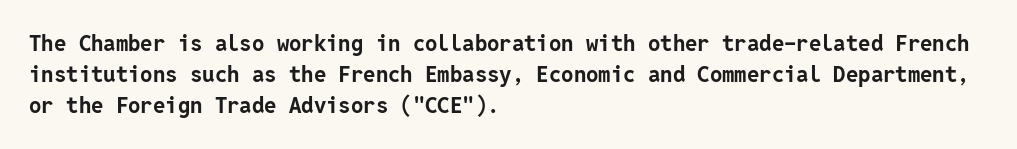
Q: Is the text bold? A: Yes.
Q: Is the text italic (slanted)? A: No, it is upright.
Q: Is the text underlined? A: No.
Q: How is the paragraph aligned? A: Left-aligned.
Q: Is the spacing between letters normal or unusually wide? A: Normal.
Q: Is the spacing between lines tight, normal or loose? A: Normal.
